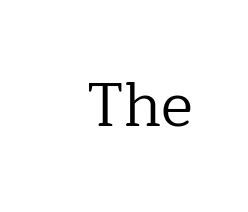
Letterform terminals end in serifs throughout the passage. No chunkiness to these letters — they're not bold. Characters remain perfectly vertical along every line. Characters follow at the spacing the type designer built in. Think of a printed novel: that variable character pitch is what you see here.
